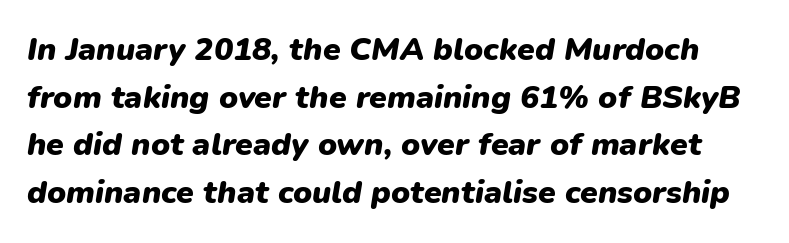
Q: Is the text bold? A: Yes.
Q: Is the text italic (slanted)? A: Yes, it leans right by about 9 degrees.
Q: Is the text underlined? A: No.
Q: Is the spacing between letters normal or unusually wide? A: Normal.
Q: Is the spacing between lines tight, normal or loose? A: Normal.
Q: Width (condensed, normal, or wide)? A: Normal.
Q: Stroke contrast? A: Low.
Q: x-height? A: Medium.
Q: Monospaced? A: No.
